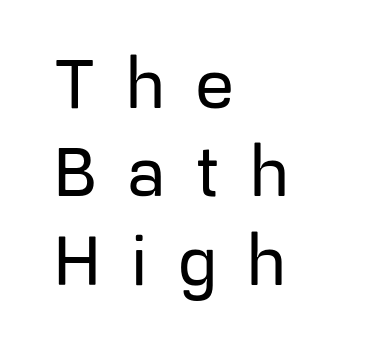
A typesetter would call this leading conventional body-copy spacing. The passage shown has open, widely tracked lettering throughout. Words float on clear page, feet unadorned. The compositor pushed each line to the left boundary.
